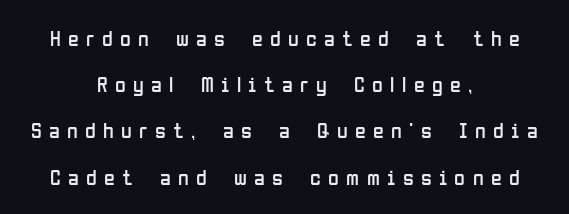
{"italic": "no", "bold": "no", "underline": "no", "align": "center", "line_spacing": "loose", "line_spacing_ratio": 2.1, "letter_spacing": "wide", "letter_spacing_em": 0.33, "glyph_px": 22}
